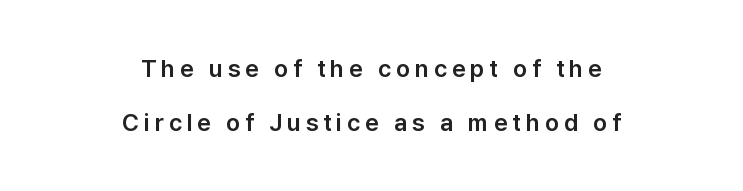
The image shows 24 px text type, upright; set centered, loose line spacing (2.24x), unusually wide letter spacing (+0.2 em), not underlined.
